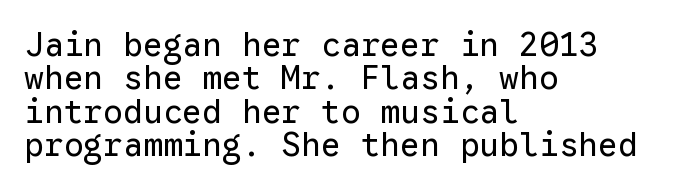
Q: Is the text bold? A: No.
Q: Is the text italic (slanted)? A: No, it is upright.
Q: Is the typeface a serif or a sans-serif typeface? A: Sans-serif.
Q: Is the text underlined? A: No.
Q: How is the paragraph aligned? A: Left-aligned.
Q: Is the spacing between letters normal or unusually wide? A: Normal.
Q: Is the spacing between lines tight, normal or loose? A: Tight.
Q: Width (condensed, normal, or wide)? A: Normal.
Q: Stroke contrast? A: Low.
Q: x-height? A: Medium.
Q: Monospaced? A: Yes.
